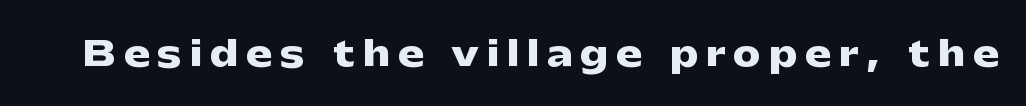
The image shows 34 px heavy, wide sans-serif type, upright; set unusually wide letter spacing (+0.25 em), not underlined; low stroke contrast and a medium x-height.
